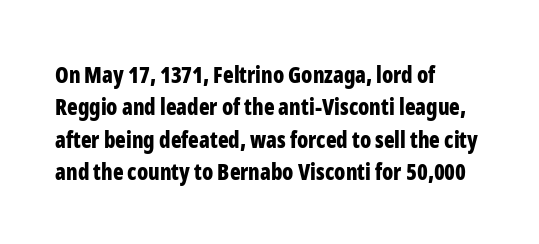
The image shows 22 px bold type, upright; set left-aligned, normal line spacing (1.47x), normal letter spacing, not underlined.
